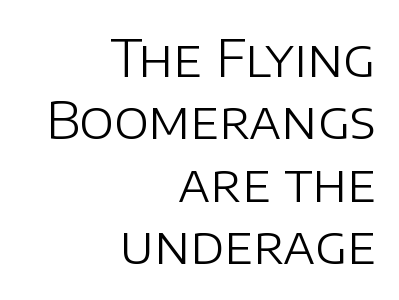
{"serif": "no", "italic": "no", "bold": "no", "weight": "light", "width": "normal", "stroke_contrast": "low", "x_height": "large", "monospaced": "no", "underline": "no", "align": "right", "line_spacing_ratio": 1.2, "letter_spacing": "normal", "letter_spacing_em": 0.0, "glyph_px": 52}
